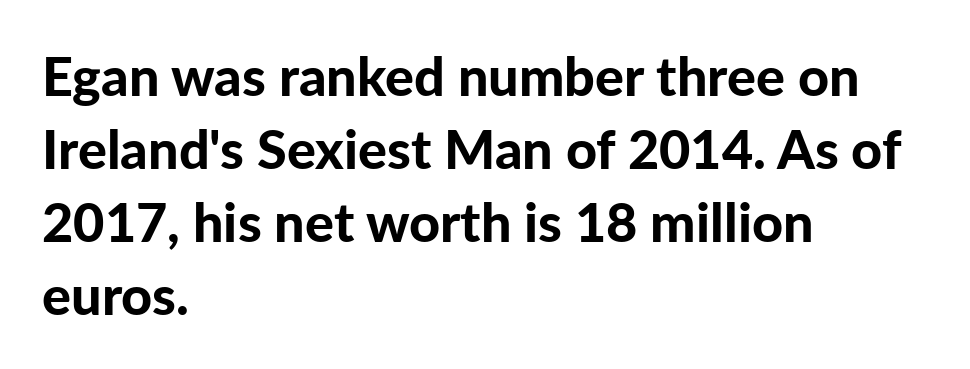
Q: Is the text bold? A: Yes.
Q: Is the text italic (slanted)? A: No, it is upright.
Q: Is the typeface a serif or a sans-serif typeface? A: Sans-serif.
Q: Is the text underlined? A: No.
Q: How is the paragraph aligned? A: Left-aligned.
Q: Is the spacing between letters normal or unusually wide? A: Normal.
Q: Is the spacing between lines tight, normal or loose? A: Normal.
Q: Width (condensed, normal, or wide)? A: Normal.
Q: Stroke contrast? A: Low.
Q: x-height? A: Medium.
Q: Monospaced? A: No.
